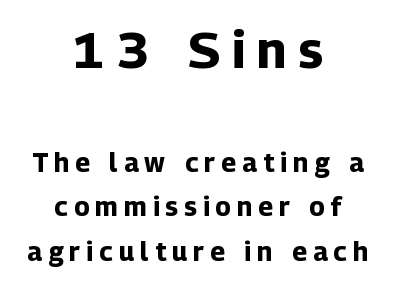
The passage shown has open, widely tracked lettering throughout. Letterform terminals end flat and unadorned throughout the passage. Pretty heavy lettering here — definitely bold. Unmarked baselines from the first word to the last. The upper block of text is set noticeably larger than the block beneath it. Where is the straight margin? There isn't one; the lines are centered.
